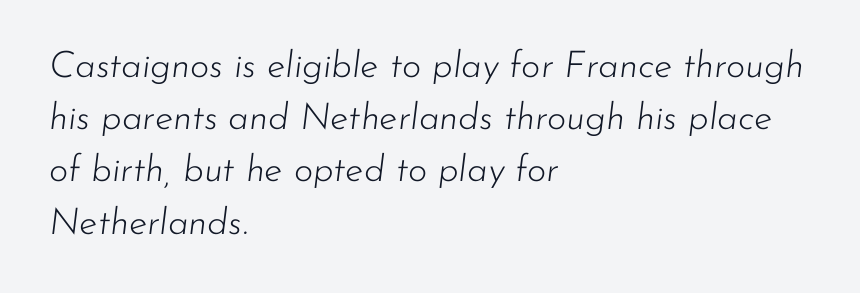
Q: Is the text bold? A: No.
Q: Is the text italic (slanted)? A: Yes, it leans right by about 7 degrees.
Q: Is the text underlined? A: No.
Q: How is the paragraph aligned? A: Left-aligned.
Q: Is the spacing between letters normal or unusually wide? A: Normal.
Q: Is the spacing between lines tight, normal or loose? A: Normal.
Q: Width (condensed, normal, or wide)? A: Normal.
Q: Stroke contrast? A: Low.
Q: x-height? A: Small.
Q: Monospaced? A: No.
